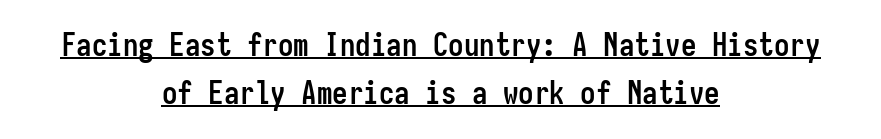
{"serif": "no", "italic": "no", "bold": "yes", "weight": "semibold", "width": "condensed", "stroke_contrast": "low", "x_height": "medium", "monospaced": "yes", "underline": "yes", "align": "center", "line_spacing": "normal", "line_spacing_ratio": 1.54, "letter_spacing": "normal", "letter_spacing_em": 0.0, "glyph_px": 31}
